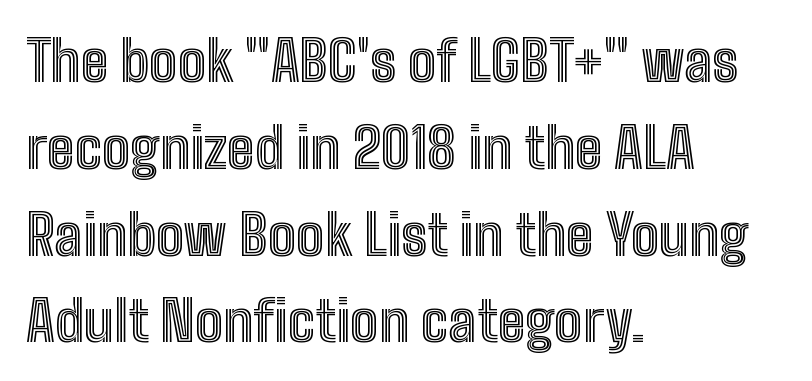
This rendering leaves character spacing at its baseline value. Which margin do the lines hug? The left one — the right edge is uneven. The face used here is proportionally spaced, like ordinary book or web type. Evenly set lines give the paragraph a standard silhouette.
